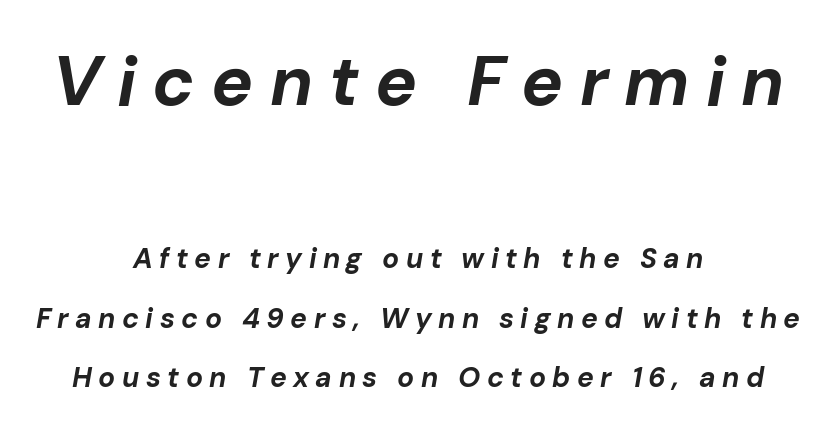
The image shows 70 px bold type, italic (leaning right); set centered, loose line spacing (2.13x), unusually wide letter spacing (+0.23 em), not underlined; the first (top) block is 2.5x larger; low stroke contrast and a medium x-height.
